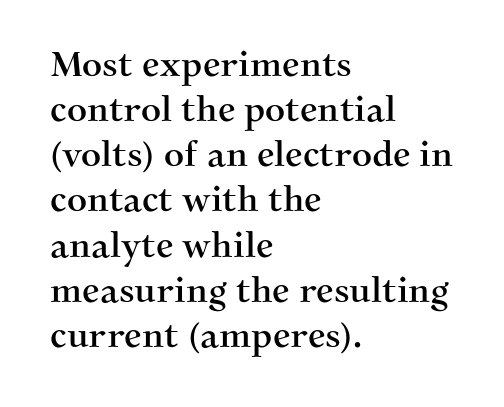
The image shows 35 px serif type, upright; set left-aligned, normal line spacing (1.29x), normal letter spacing, not underlined; medium stroke contrast and a medium x-height.
